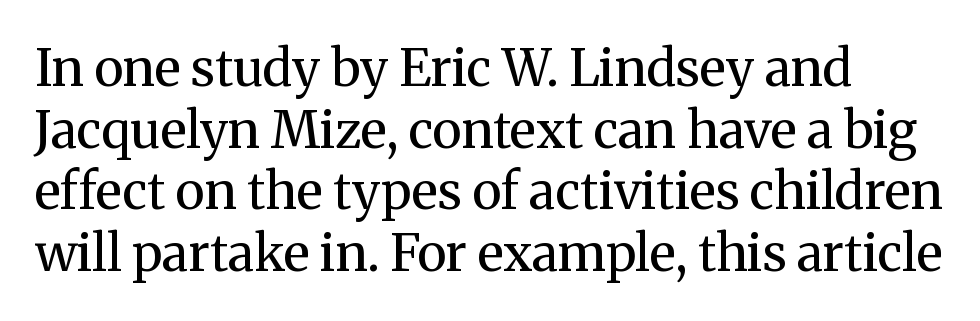
This rendering uses left alignment, leaving the right contour irregular. Caption: face not bold, strokes unweighted. Italic? Not at all — the glyphs are vertical. The designer went with a serif here, giving each stem small feet. These lines are rendered in a variable-pitch font.
